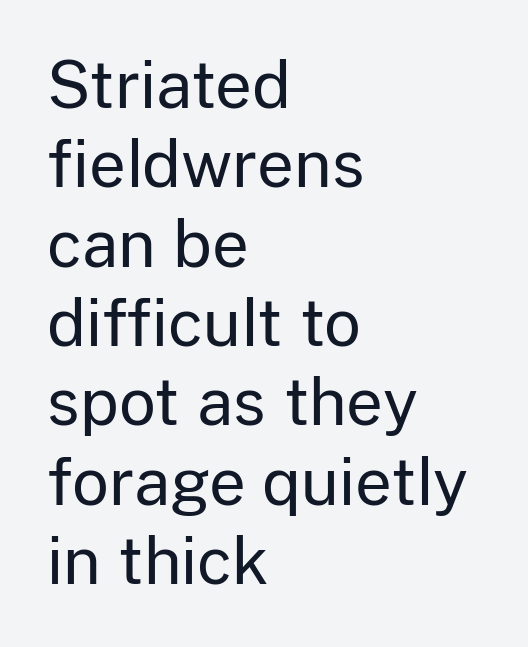
Q: Is the text bold? A: No.
Q: Is the text italic (slanted)? A: No, it is upright.
Q: Is the typeface a serif or a sans-serif typeface? A: Sans-serif.
Q: Is the text underlined? A: No.
Q: How is the paragraph aligned? A: Left-aligned.
Q: Is the spacing between letters normal or unusually wide? A: Normal.
Q: Width (condensed, normal, or wide)? A: Normal.
Q: Stroke contrast? A: Low.
Q: x-height? A: Medium.
Q: Monospaced? A: No.
